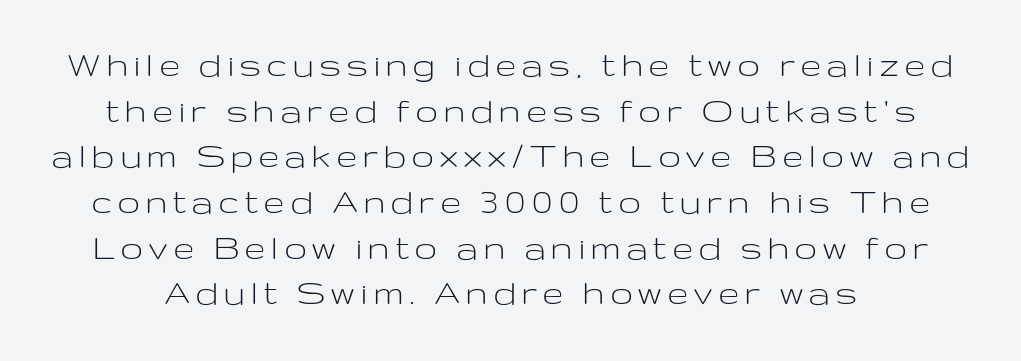
{"serif": "no", "italic": "no", "bold": "no", "weight": "light", "width": "wide", "stroke_contrast": "low", "x_height": "medium", "monospaced": "no", "underline": "no", "line_spacing_ratio": 1.17, "glyph_px": 39}
